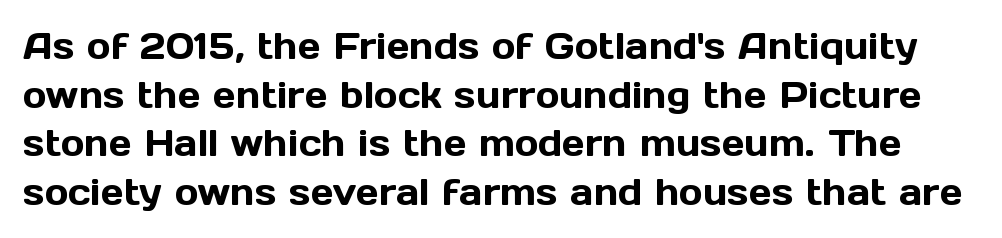
{"serif": "no", "italic": "no", "width": "normal", "x_height": "medium", "monospaced": "no", "underline": "no", "line_spacing": "normal", "line_spacing_ratio": 1.35, "letter_spacing": "normal", "letter_spacing_em": 0.0, "glyph_px": 36}
